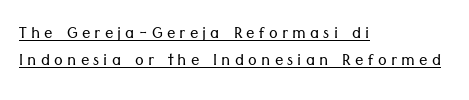
{"italic": "no", "bold": "no", "underline": "yes", "align": "left", "line_spacing": "normal", "line_spacing_ratio": 1.3, "letter_spacing": "wide", "letter_spacing_em": 0.2, "glyph_px": 21}
